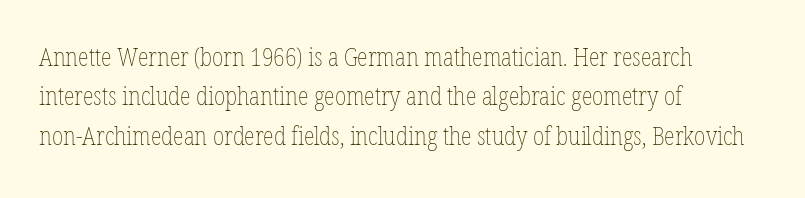
Q: Is the text bold? A: No.
Q: Is the text italic (slanted)? A: No, it is upright.
Q: Is the text underlined? A: No.
Q: How is the paragraph aligned? A: Left-aligned.
Q: Is the spacing between letters normal or unusually wide? A: Normal.
Q: Is the spacing between lines tight, normal or loose? A: Normal.
